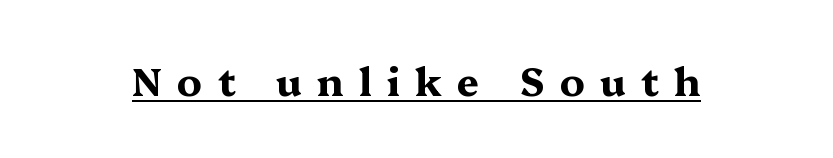
The image shows 39 px bold, wide serif type, upright; set unusually wide letter spacing (+0.39 em), underlined; medium stroke contrast and a medium x-height.
